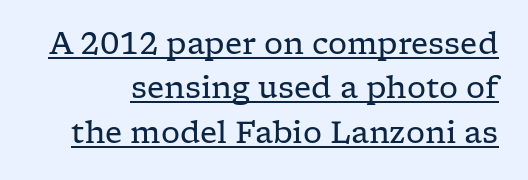
Counters stay open thanks to moderate or lighter strokes. Students, observe: this is what conventionally led text looks like. This is roman type, the default non-slanted kind. Look at the tracking — it's just the regular setting, nothing added. The lettering is marked with a stroke running underneath it.
